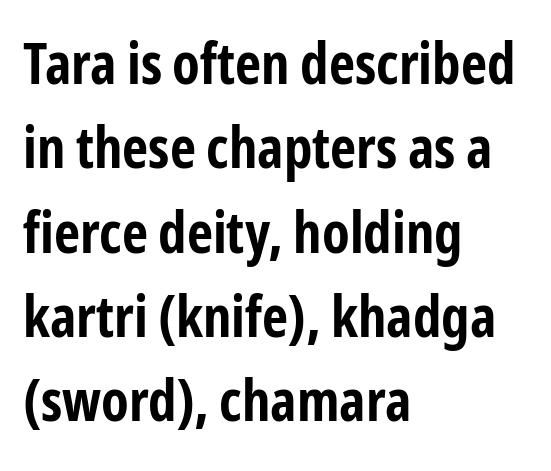
Q: Is the text bold? A: Yes.
Q: Is the text italic (slanted)? A: No, it is upright.
Q: Is the typeface a serif or a sans-serif typeface? A: Sans-serif.
Q: Is the text underlined? A: No.
Q: How is the paragraph aligned? A: Left-aligned.
Q: Is the spacing between letters normal or unusually wide? A: Normal.
Q: Is the spacing between lines tight, normal or loose? A: Normal.
Q: Width (condensed, normal, or wide)? A: Condensed.
Q: Stroke contrast? A: Low.
Q: x-height? A: Medium.
Q: Monospaced? A: No.
